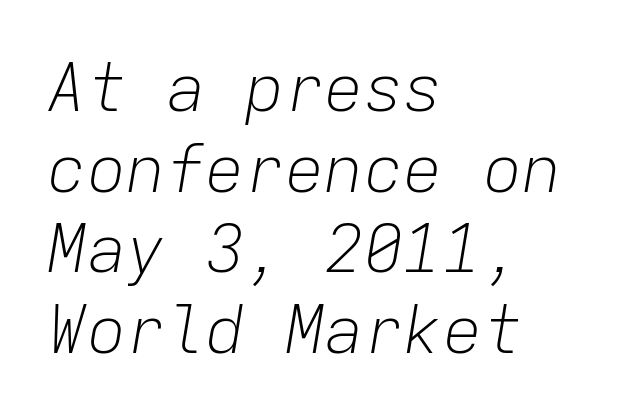
Is the letter spacing exaggerated? No — it looks like the ordinary default. Think of a typewriter: that constant character pitch is what you see here. The setting favours the left margin, as ordinary paragraphs usually do. Unbolded letterforms with no extra heft.
